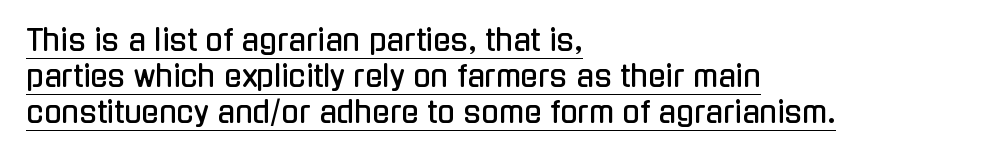
{"serif": "no", "italic": "no", "width": "condensed", "stroke_contrast": "low", "x_height": "medium", "monospaced": "no", "underline": "yes", "align": "left", "line_spacing": "normal", "line_spacing_ratio": 1.25, "letter_spacing": "normal", "letter_spacing_em": 0.0, "glyph_px": 29}
